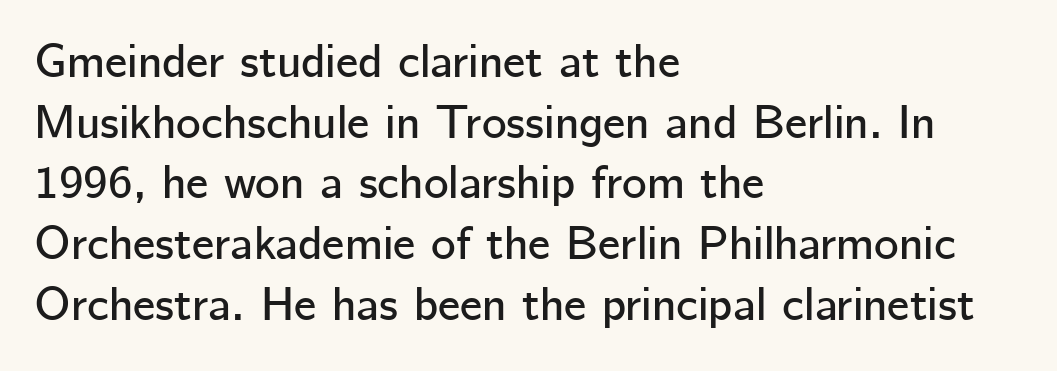
The image shows 47 px sans-serif type, upright; set left-aligned, normal line spacing (1.29x), normal letter spacing, not underlined; low stroke contrast and a medium x-height.
